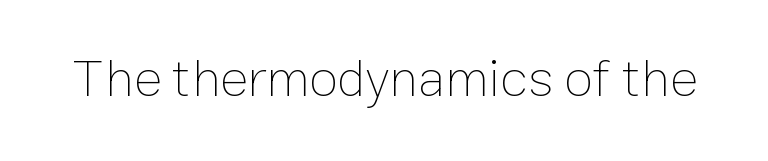
Q: Is the text bold? A: No.
Q: Is the text italic (slanted)? A: No, it is upright.
Q: Is the text underlined? A: No.
Q: Is the spacing between letters normal or unusually wide? A: Normal.
Q: Width (condensed, normal, or wide)? A: Normal.
Q: Stroke contrast? A: Low.
Q: x-height? A: Medium.
Q: Monospaced? A: No.
